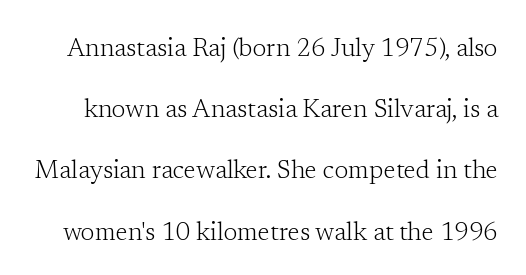
{"italic": "no", "bold": "no", "underline": "no", "line_spacing": "loose", "line_spacing_ratio": 2.45, "letter_spacing": "normal", "letter_spacing_em": 0.0, "glyph_px": 25}
